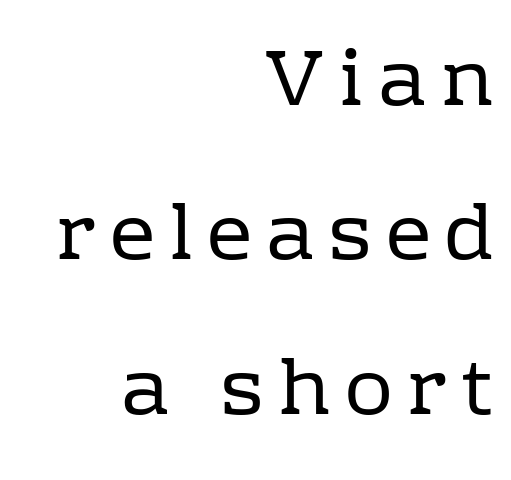
The image shows 80 px regular-weight serif type, upright; set right-aligned, loose line spacing (1.93x), not underlined; low stroke contrast and a medium x-height.
